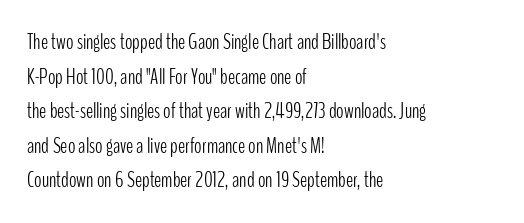
Which margin do the lines hug? The left one — the right edge is uneven. This is roman type, the default non-slanted kind. Summary of vertical rhythm: regular, with standard interline spacing. These glyphs show unthickened strokes, regular width or finer. The rendering keeps characters at their native spacing. The gap between lines stays unmarked.
